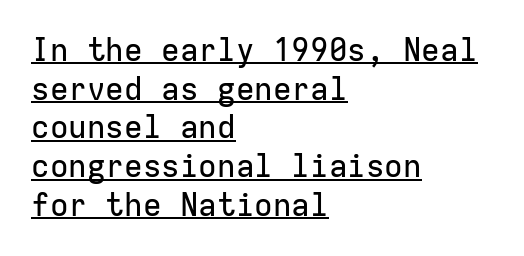
Is this a sans? Yes — the strokes have no serifs. The words here are underlined. Looks like terminal output: every glyph gets an equal slot. The rendering uses a moderate line-height, typical for paragraphs. Here the glyphs are tracked normally, forming tight word shapes. The lines in this sample share a left origin and differ only in where they stop.
